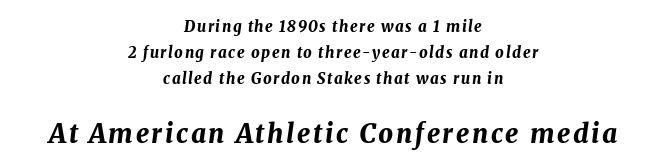
{"italic": "yes", "lean": "right", "slant_degrees": 8, "bold": "yes", "underline": "no", "align": "center", "line_spacing_ratio": 1.75, "larger_block": "second", "size_ratio": 1.73, "glyph_px": 26}
